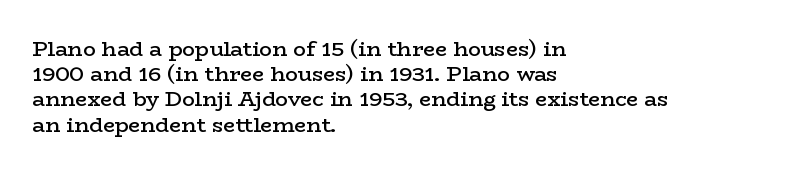
Stems and bowls a touch heavier than normal — semibold. This sample uses plain, unmodified letter spacing. The text block is weighted toward the left margin, trailing off unevenly rightward. Do the letters lean? They stand straight. Beneath every word, the page is bare.
